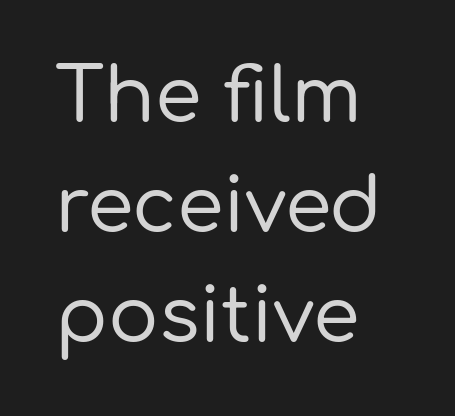
Q: Is the text italic (slanted)? A: No, it is upright.
Q: Is the typeface a serif or a sans-serif typeface? A: Sans-serif.
Q: Is the text underlined? A: No.
Q: How is the paragraph aligned? A: Left-aligned.
Q: Is the spacing between letters normal or unusually wide? A: Normal.
Q: Is the spacing between lines tight, normal or loose? A: Normal.
Q: Width (condensed, normal, or wide)? A: Normal.
Q: Stroke contrast? A: Low.
Q: x-height? A: Medium.
Q: Monospaced? A: No.
